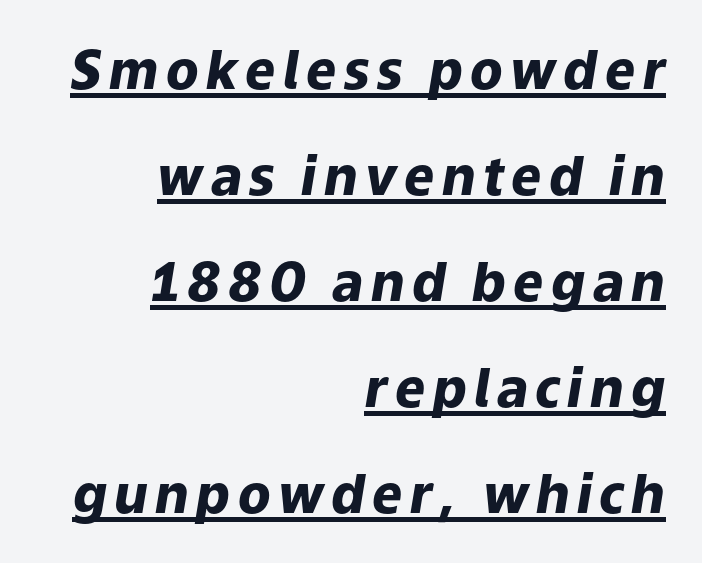
The image shows 53 px heavy type, italic (leaning right); set right-aligned, loose line spacing (2.0x), underlined; low stroke contrast and a medium x-height.
